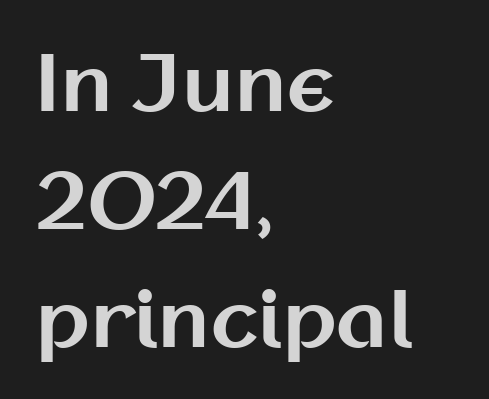
{"serif": "no", "italic": "no", "bold": "yes", "weight": "bold", "width": "normal", "stroke_contrast": "medium", "x_height": "medium", "monospaced": "no", "underline": "no", "align": "left", "line_spacing": "normal", "line_spacing_ratio": 1.53, "letter_spacing": "normal", "letter_spacing_em": 0.0, "glyph_px": 77}
